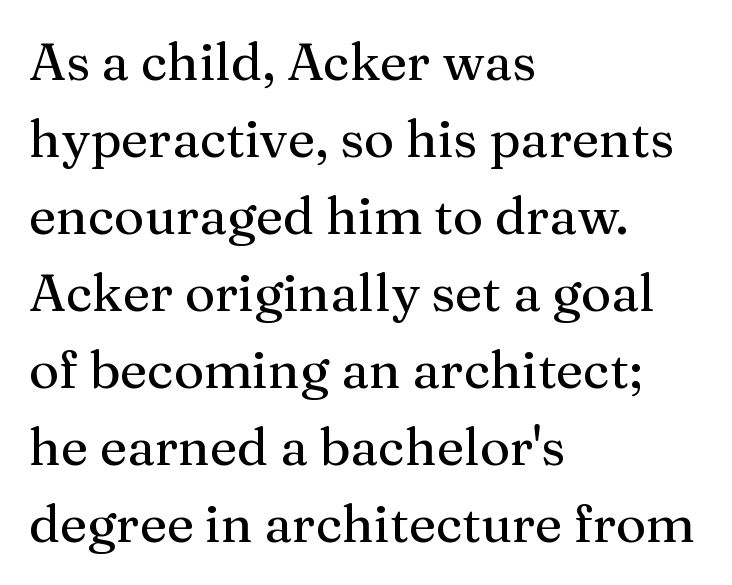
The image shows 52 px serif type, upright; set left-aligned, normal line spacing (1.48x), normal letter spacing, not underlined; medium stroke contrast and a medium x-height.
